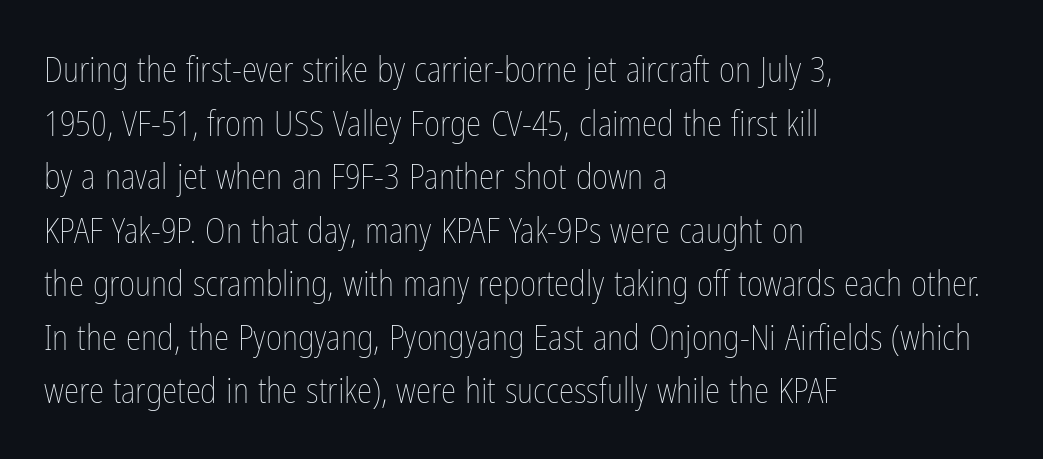
All the whitespace from short lines collects on the right. A typesetter would call this zero additional tracking. Type without underlining. These lines were composed using upright roman letters.
